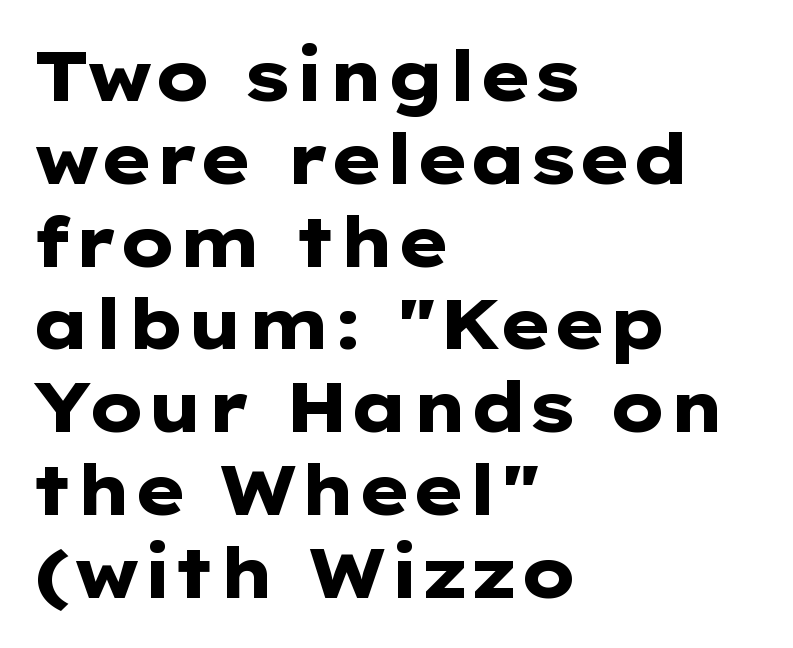
The image shows 69 px heavy, wide sans-serif type, upright; set left-aligned, line spacing 1.2x, normal letter spacing, not underlined; low stroke contrast and a medium x-height.
